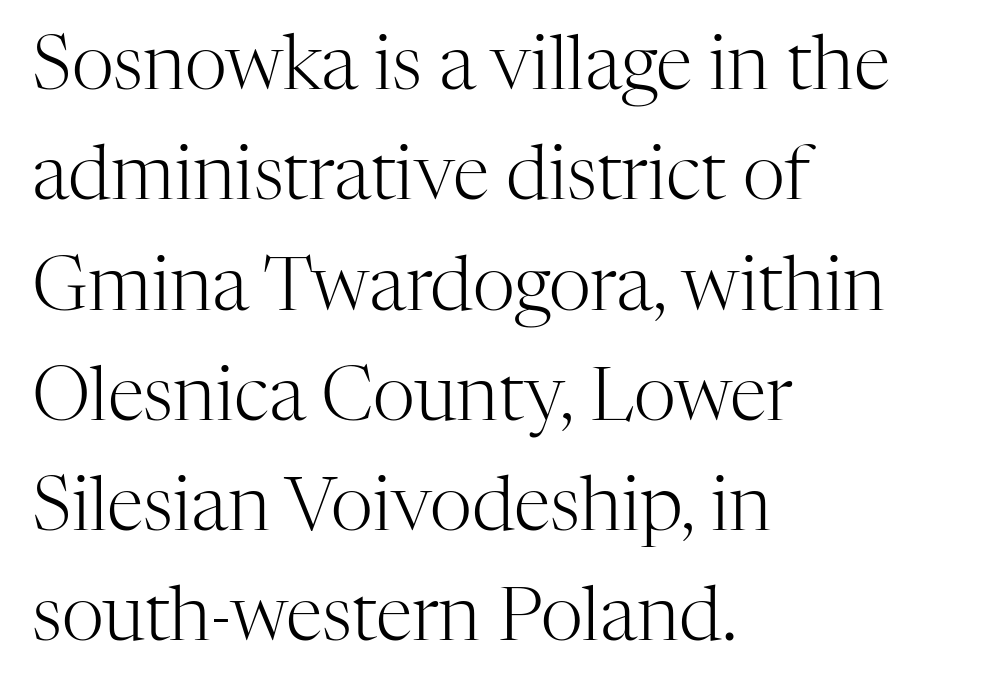
Q: Is the text bold? A: No.
Q: Is the text italic (slanted)? A: No, it is upright.
Q: Is the typeface a serif or a sans-serif typeface? A: Serif.
Q: Is the text underlined? A: No.
Q: How is the paragraph aligned? A: Left-aligned.
Q: Is the spacing between letters normal or unusually wide? A: Normal.
Q: Is the spacing between lines tight, normal or loose? A: Normal.
Q: Width (condensed, normal, or wide)? A: Normal.
Q: Stroke contrast? A: High.
Q: x-height? A: Medium.
Q: Monospaced? A: No.
